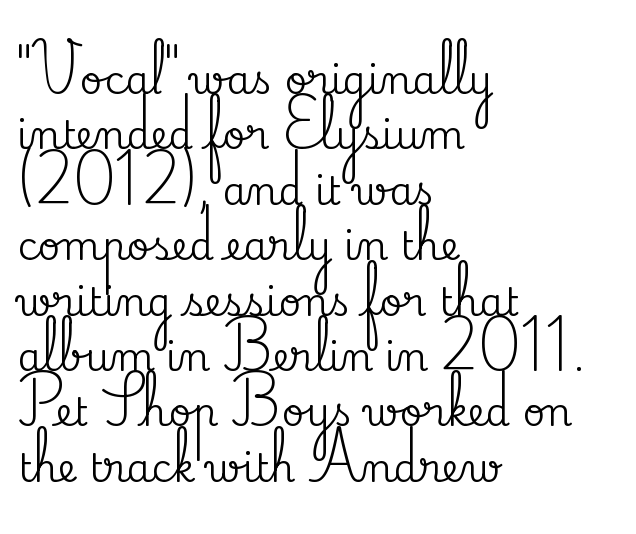
Q: Is the text italic (slanted)? A: No, it is upright.
Q: Is the typeface a serif or a sans-serif typeface? A: Serif.
Q: Is the text underlined? A: No.
Q: How is the paragraph aligned? A: Left-aligned.
Q: Is the spacing between letters normal or unusually wide? A: Normal.
Q: Is the spacing between lines tight, normal or loose? A: Normal.
Q: Width (condensed, normal, or wide)? A: Normal.
Q: Stroke contrast? A: Medium.
Q: x-height? A: Small.
Q: Monospaced? A: No.
